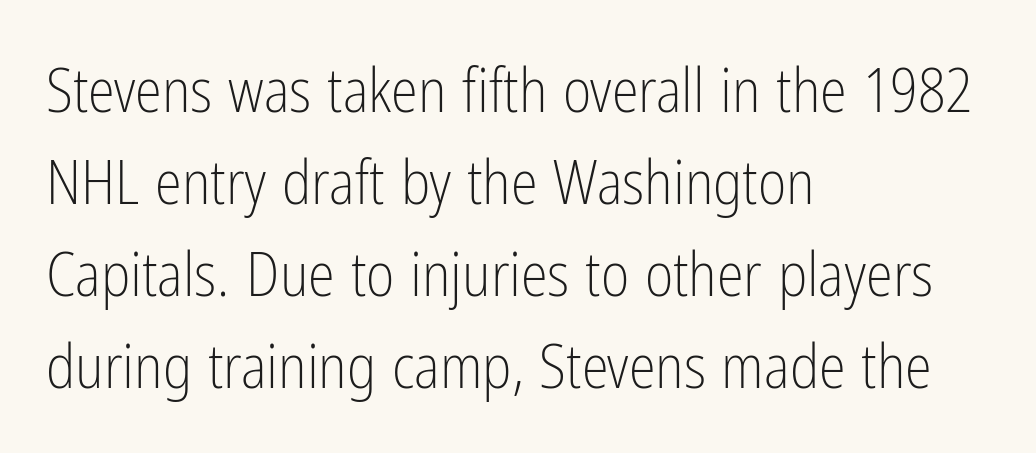
The image shows 61 px light, condensed sans-serif type, upright; set left-aligned, normal line spacing (1.51x), normal letter spacing, not underlined; low stroke contrast and a medium x-height.
